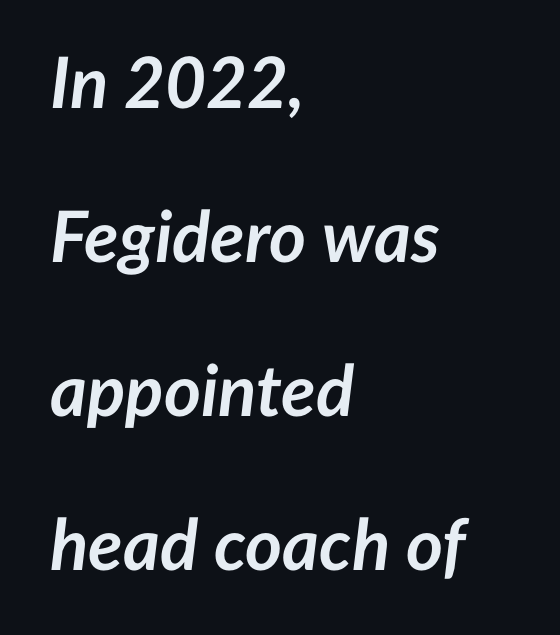
Where is the straight margin? On the left. Is this a fixed-width face? No — the glyphs have proportional, varying widths. In terms of letterspacing, this is plain default setting. Words float on clear page, feet unadorned. The letters are slanted; this is an italic face. The strokes are fattened all the way to bold.
